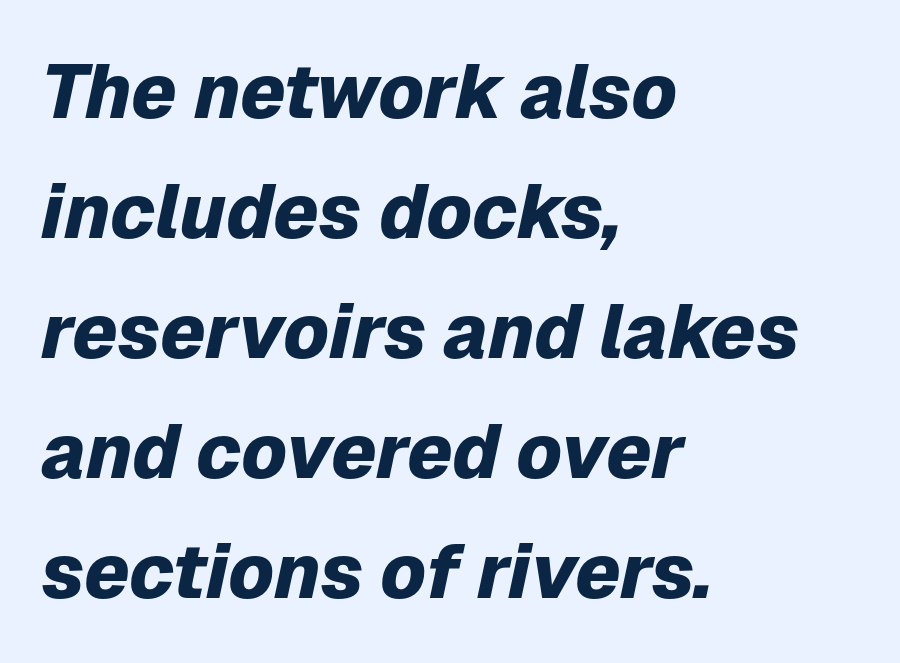
{"italic": "yes", "lean": "right", "slant_degrees": 12, "bold": "yes", "weight": "heavy", "width": "normal", "stroke_contrast": "low", "x_height": "medium", "monospaced": "no", "underline": "no", "align": "left", "line_spacing": "normal", "line_spacing_ratio": 1.58, "letter_spacing": "normal", "letter_spacing_em": 0.0, "glyph_px": 76}
